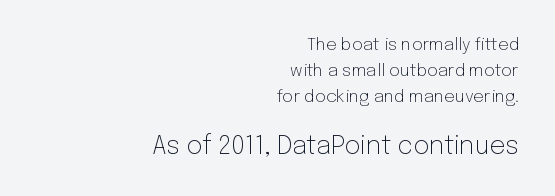
{"italic": "no", "bold": "no", "underline": "no", "align": "right", "line_spacing": "normal", "line_spacing_ratio": 1.52, "letter_spacing": "normal", "letter_spacing_em": 0.0, "larger_block": "second", "size_ratio": 1.47, "glyph_px": 25}
